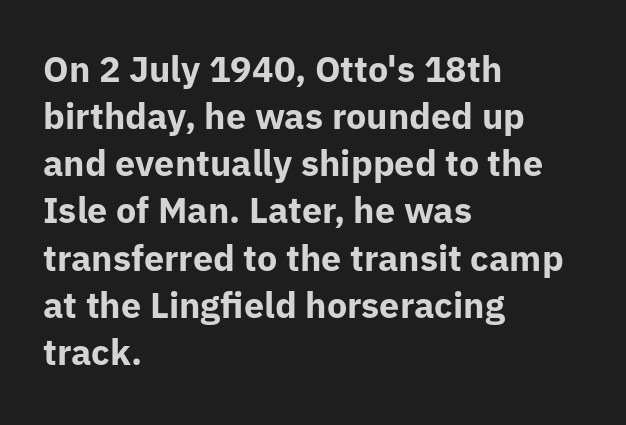
Q: Is the text bold? A: Yes.
Q: Is the text italic (slanted)? A: No, it is upright.
Q: Is the typeface a serif or a sans-serif typeface? A: Sans-serif.
Q: Is the text underlined? A: No.
Q: How is the paragraph aligned? A: Left-aligned.
Q: Is the spacing between letters normal or unusually wide? A: Normal.
Q: Is the spacing between lines tight, normal or loose? A: Normal.
Q: Width (condensed, normal, or wide)? A: Normal.
Q: Stroke contrast? A: Low.
Q: x-height? A: Medium.
Q: Monospaced? A: No.
